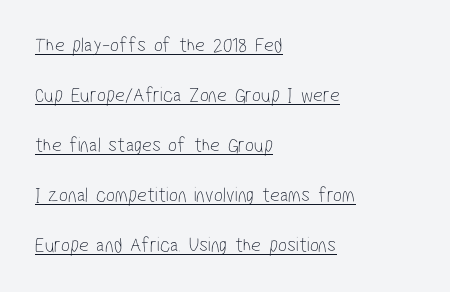
{"bold": "no", "underline": "yes", "align": "left", "line_spacing": "loose", "line_spacing_ratio": 2.38, "letter_spacing": "normal", "letter_spacing_em": 0.0, "glyph_px": 21}
